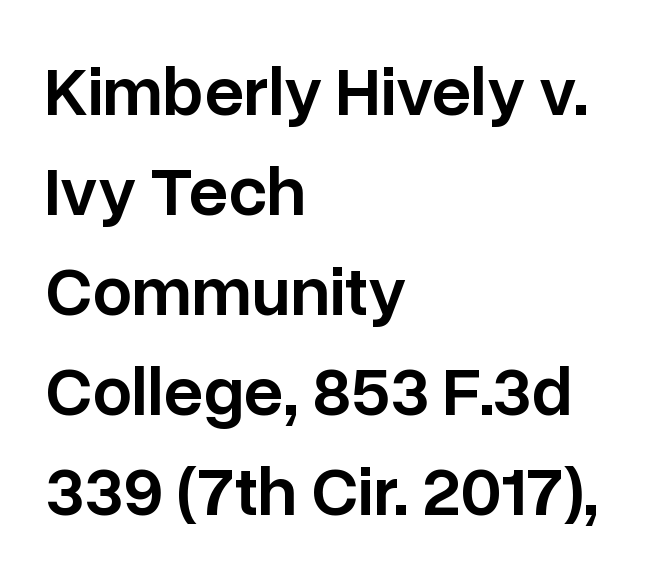
{"serif": "no", "italic": "no", "bold": "semi", "weight": "semibold", "width": "normal", "stroke_contrast": "low", "x_height": "medium", "monospaced": "no", "underline": "no", "align": "left", "line_spacing": "normal", "line_spacing_ratio": 1.43, "letter_spacing": "normal", "letter_spacing_em": 0.0, "glyph_px": 70}
